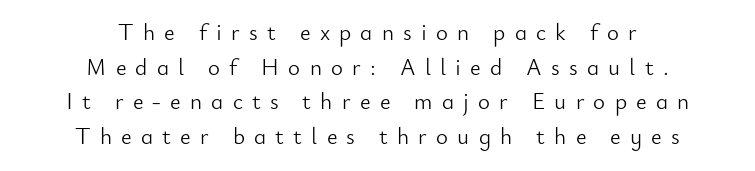
Every stem runs plumb, perpendicular to the baseline. The rendering positions every line midway between the sides. Students, observe: this is what conventionally led text looks like. The rendering inserts visible extra space after every character.
